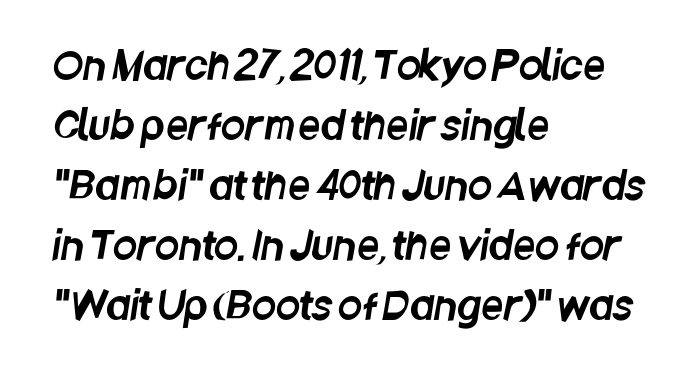
Does the copy run flush right? No — it runs flush left. The vertical gap from one line to the next is medium. Character widths vary here, with narrow letters taking less room than wide ones. The gaps between neighbouring characters are ordinary and unremarkable. Check the space under the baseline: it is left empty. Regarding serifs, this sample does without them.
